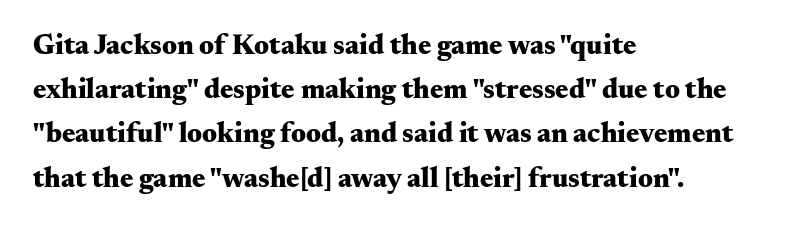
Q: Is the text bold? A: Yes.
Q: Is the text italic (slanted)? A: No, it is upright.
Q: Is the typeface a serif or a sans-serif typeface? A: Serif.
Q: Is the text underlined? A: No.
Q: How is the paragraph aligned? A: Left-aligned.
Q: Is the spacing between letters normal or unusually wide? A: Normal.
Q: Is the spacing between lines tight, normal or loose? A: Normal.
Q: Width (condensed, normal, or wide)? A: Wide.
Q: Stroke contrast? A: Medium.
Q: x-height? A: Small.
Q: Monospaced? A: No.
